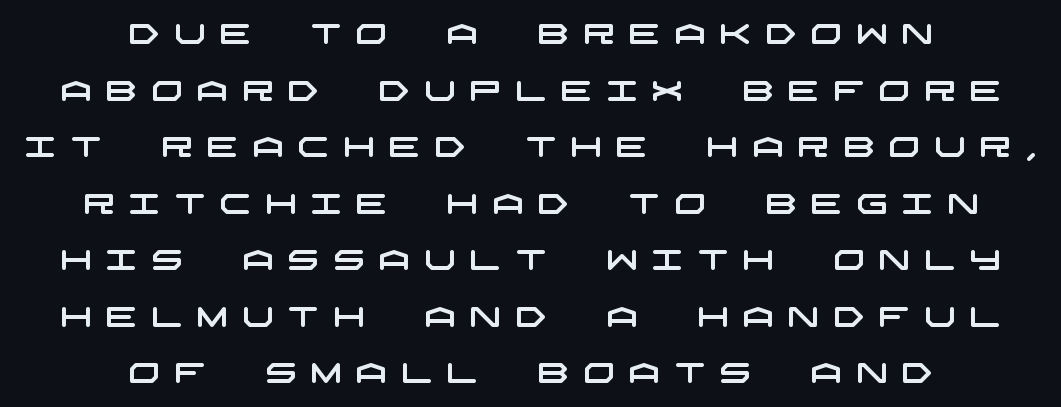
Grotesque or geometric, the face here clearly has no serifs. The lines are spread far apart with generous leading. Unmarked baselines from the first word to the last. Alignment: centered. Observe the wide spacing: letters keep a clear distance from each other.
